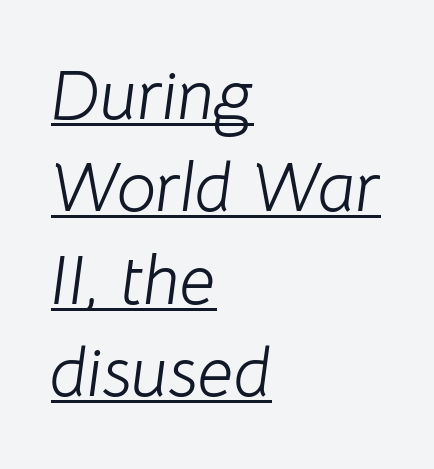
{"italic": "yes", "lean": "right", "slant_degrees": 8, "bold": "no", "weight": "light", "width": "normal", "stroke_contrast": "low", "x_height": "medium", "monospaced": "no", "underline": "yes", "align": "left", "line_spacing": "normal", "line_spacing_ratio": 1.32, "letter_spacing": "normal", "letter_spacing_em": 0.0, "glyph_px": 70}
